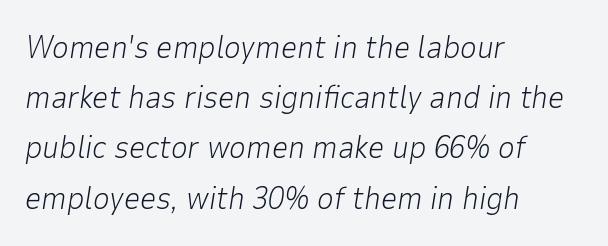
The image shows 32 px light type, italic (leaning right); set left-aligned, normal line spacing (1.57x), normal letter spacing, not underlined; low stroke contrast and a medium x-height.
